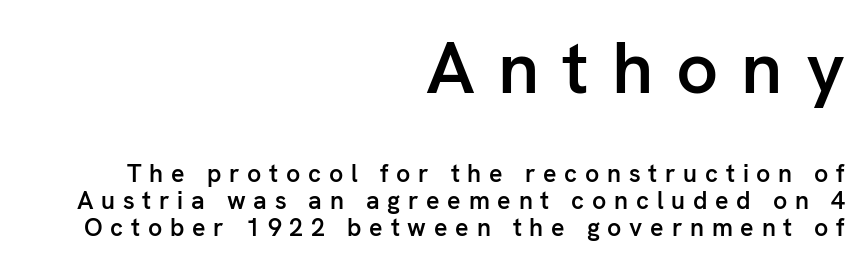
A clean baseline with only descenders dipping below it. Notice how the passage keeps a crisp vertical edge on the right only. Upright lettering throughout. In this sample the first text group is rendered at the bigger scale.
